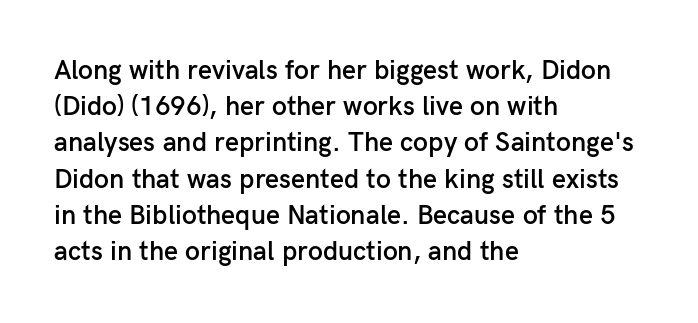
Q: Is the text bold? A: Semi-bold.
Q: Is the text italic (slanted)? A: No, it is upright.
Q: Is the text underlined? A: No.
Q: How is the paragraph aligned? A: Left-aligned.
Q: Is the spacing between letters normal or unusually wide? A: Normal.
Q: Is the spacing between lines tight, normal or loose? A: Normal.
